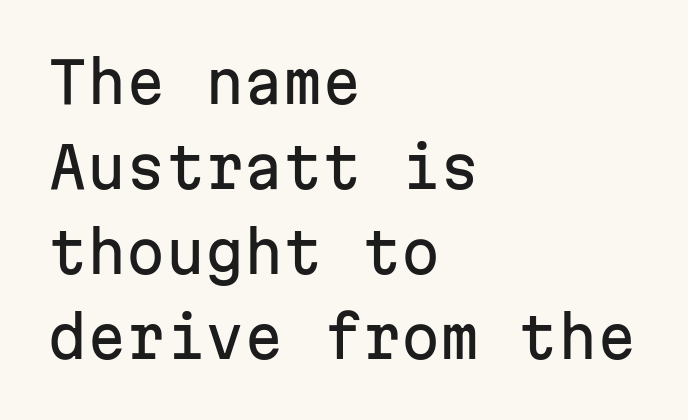
{"serif": "no", "italic": "no", "width": "normal", "stroke_contrast": "low", "x_height": "medium", "monospaced": "yes", "underline": "no", "align": "left", "line_spacing": "normal", "line_spacing_ratio": 1.52, "letter_spacing": "normal", "letter_spacing_em": 0.0, "glyph_px": 56}
